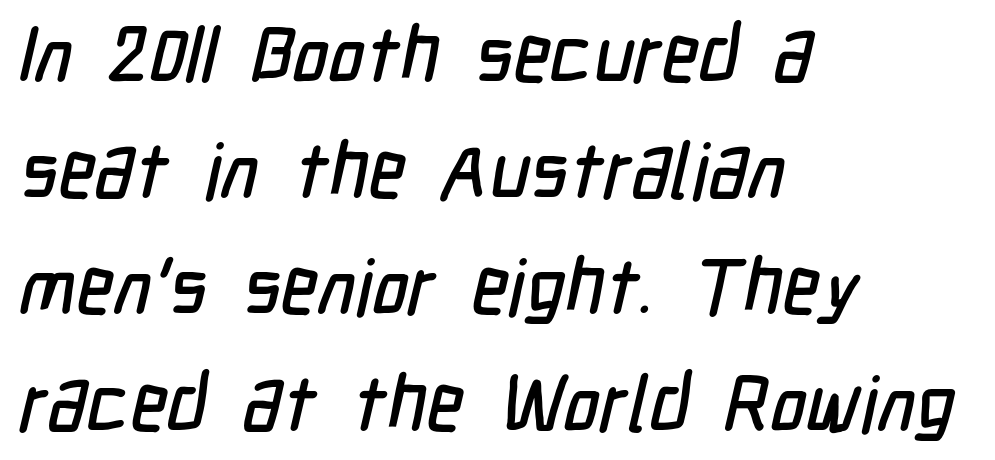
Q: Is the typeface a serif or a sans-serif typeface? A: Sans-serif.
Q: Is the text underlined? A: No.
Q: How is the paragraph aligned? A: Left-aligned.
Q: Is the spacing between letters normal or unusually wide? A: Normal.
Q: Is the spacing between lines tight, normal or loose? A: Normal.
Q: Width (condensed, normal, or wide)? A: Condensed.
Q: Stroke contrast? A: Low.
Q: x-height? A: Medium.
Q: Monospaced? A: No.
